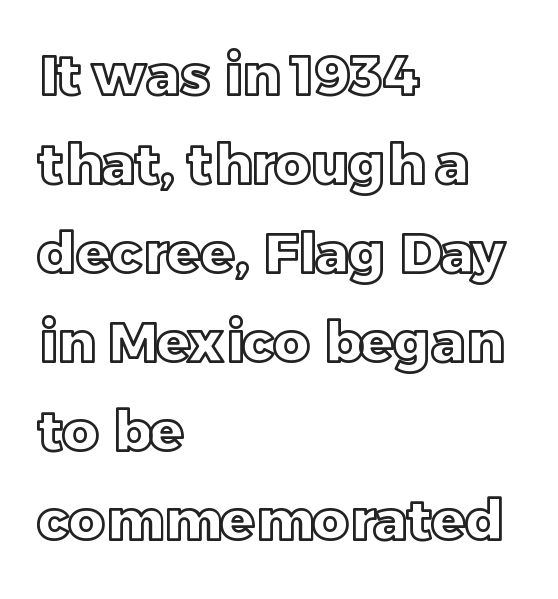
{"italic": "no", "width": "normal", "x_height": "large", "monospaced": "no", "underline": "no", "align": "left", "line_spacing": "normal", "line_spacing_ratio": 1.59, "letter_spacing": "normal", "letter_spacing_em": 0.0, "glyph_px": 56}
